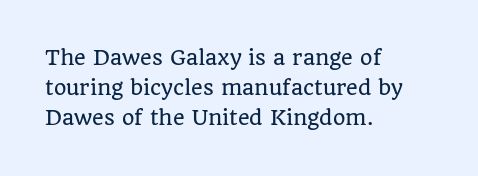
The image shows 20 px text type, upright; set left-aligned, normal line spacing (1.49x), normal letter spacing, not underlined.
